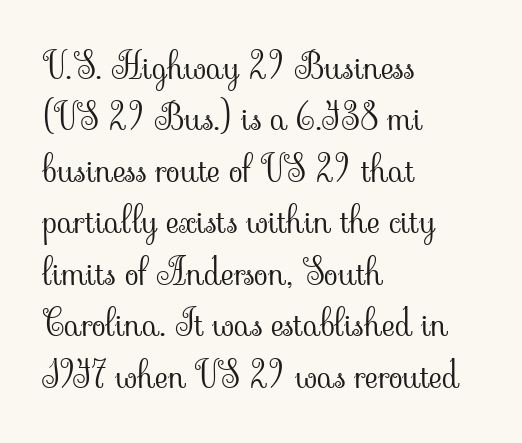
Q: Is the text bold? A: No.
Q: Is the text italic (slanted)? A: No, it is upright.
Q: Is the typeface a serif or a sans-serif typeface? A: Serif.
Q: Is the text underlined? A: No.
Q: How is the paragraph aligned? A: Left-aligned.
Q: Is the spacing between letters normal or unusually wide? A: Normal.
Q: Is the spacing between lines tight, normal or loose? A: Normal.
Q: Width (condensed, normal, or wide)? A: Normal.
Q: Stroke contrast? A: Low.
Q: x-height? A: Small.
Q: Monospaced? A: No.
